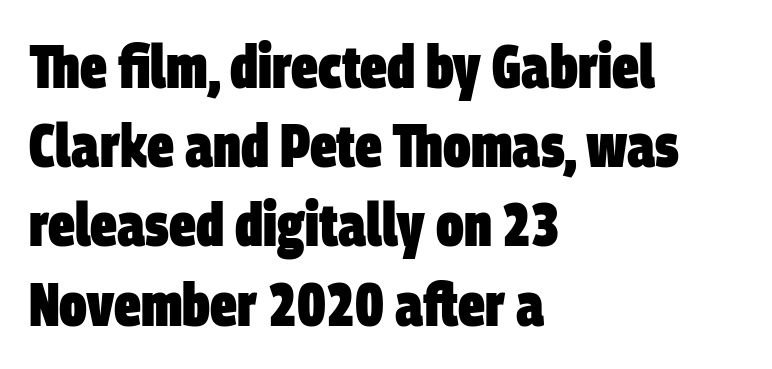
{"serif": "no", "bold": "yes", "weight": "heavy", "width": "condensed", "stroke_contrast": "low", "x_height": "large", "monospaced": "no", "underline": "no", "align": "left", "line_spacing": "normal", "line_spacing_ratio": 1.32, "letter_spacing": "normal", "letter_spacing_em": 0.0, "glyph_px": 60}
